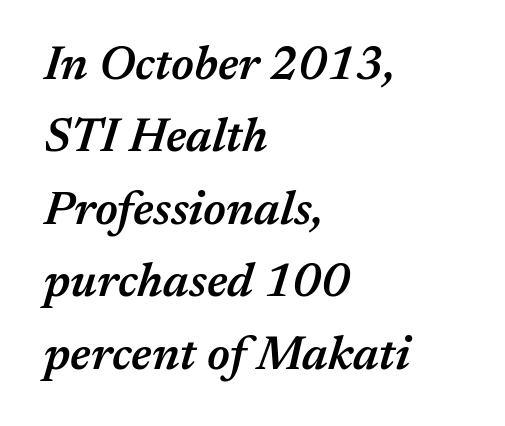
The image shows 47 px semibold type, italic (leaning right); set left-aligned, normal line spacing (1.54x), normal letter spacing, not underlined; medium stroke contrast and a medium x-height.
